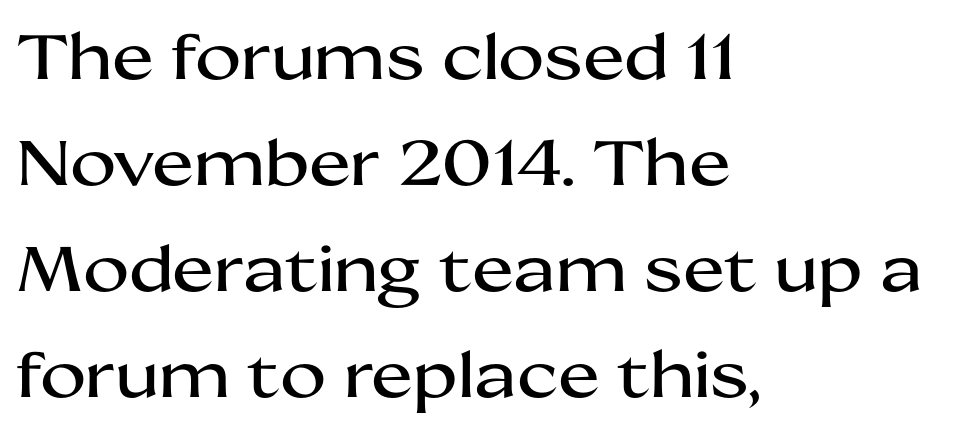
Is the letter spacing exaggerated? No — it looks like the ordinary default. This rendering features lettering with no underline. Is this a fixed-width face? No — the glyphs have proportional, varying widths. The lettering holds an erect, upright posture throughout. Does the copy run flush right? No — it runs flush left.
